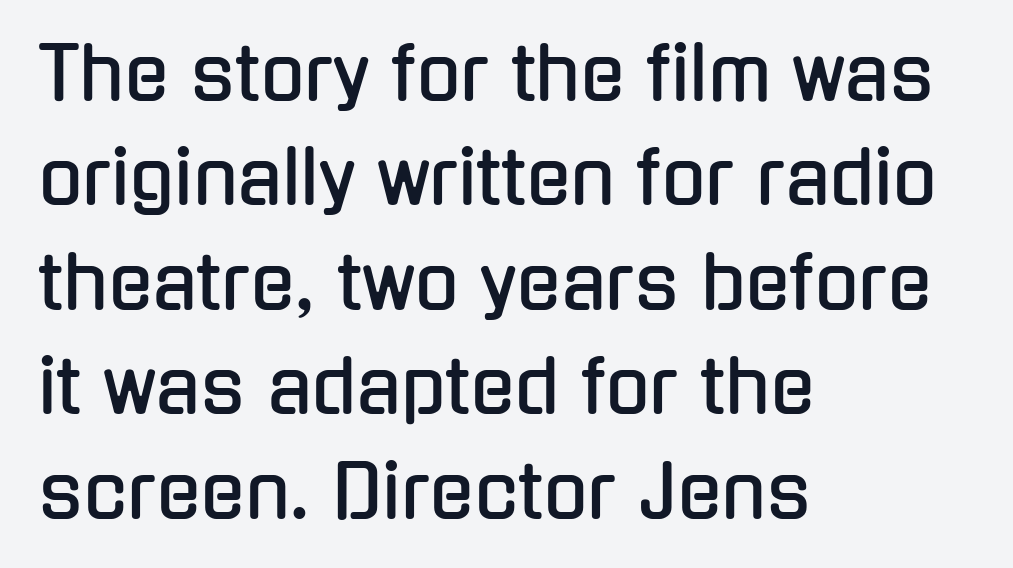
Q: Is the text italic (slanted)? A: No, it is upright.
Q: Is the typeface a serif or a sans-serif typeface? A: Sans-serif.
Q: Is the text underlined? A: No.
Q: How is the paragraph aligned? A: Left-aligned.
Q: Is the spacing between letters normal or unusually wide? A: Normal.
Q: Is the spacing between lines tight, normal or loose? A: Normal.
Q: Width (condensed, normal, or wide)? A: Condensed.
Q: Stroke contrast? A: Low.
Q: x-height? A: Medium.
Q: Monospaced? A: No.
